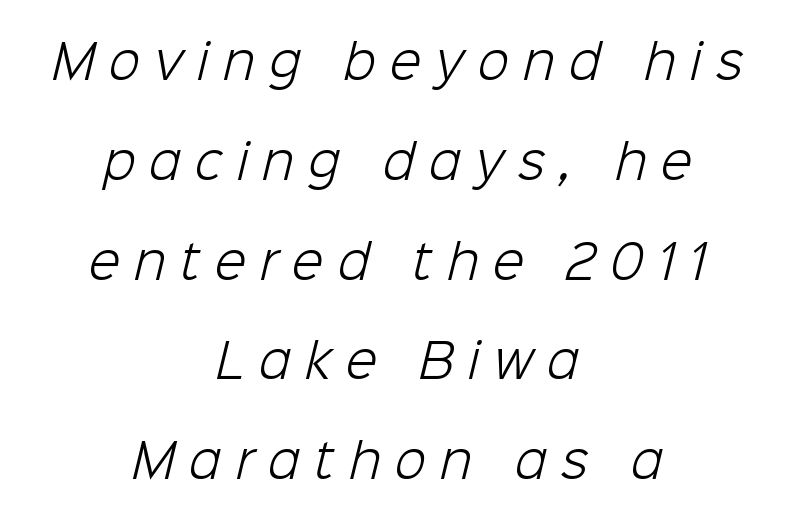
{"serif": "no", "bold": "no", "weight": "light", "width": "normal", "stroke_contrast": "low", "x_height": "medium", "monospaced": "no", "underline": "no", "align": "center", "line_spacing": "loose", "line_spacing_ratio": 2.17, "letter_spacing": "wide", "letter_spacing_em": 0.31, "glyph_px": 46}
